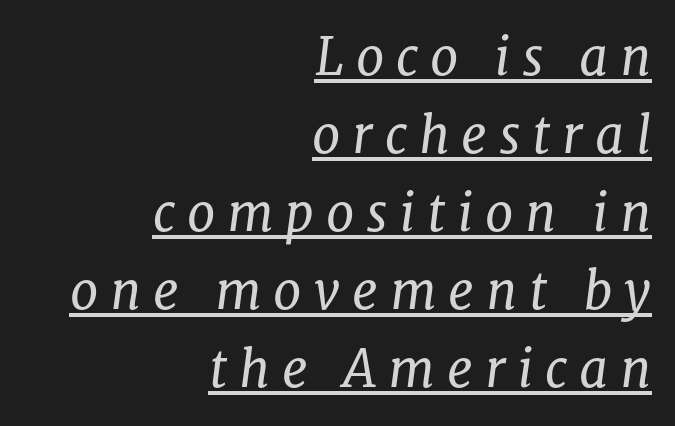
Q: Is the text bold? A: No.
Q: Is the text italic (slanted)? A: Yes, it leans right by about 8 degrees.
Q: Is the typeface a serif or a sans-serif typeface? A: Serif.
Q: Is the text underlined? A: Yes.
Q: How is the paragraph aligned? A: Right-aligned.
Q: Is the spacing between letters normal or unusually wide? A: Unusually wide.
Q: Is the spacing between lines tight, normal or loose? A: Normal.
Q: Width (condensed, normal, or wide)? A: Normal.
Q: Stroke contrast? A: Low.
Q: x-height? A: Medium.
Q: Monospaced? A: No.
